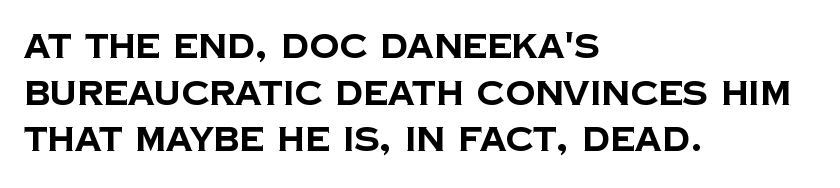
{"serif": "no", "bold": "yes", "weight": "bold", "width": "normal", "stroke_contrast": "low", "x_height": "large", "monospaced": "no", "underline": "no", "align": "left", "line_spacing": "normal", "line_spacing_ratio": 1.41, "letter_spacing": "normal", "letter_spacing_em": 0.0, "glyph_px": 33}
